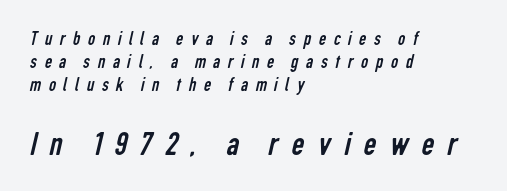
Q: Is the text bold? A: No.
Q: Is the typeface a serif or a sans-serif typeface? A: Sans-serif.
Q: Is the text underlined? A: No.
Q: How is the paragraph aligned? A: Left-aligned.
Q: Is the spacing between letters normal or unusually wide? A: Unusually wide.
Q: Which block of text is set in a larger size, the first (top) or the second (bottom)? A: The second (bottom) one.
Q: Width (condensed, normal, or wide)? A: Condensed.
Q: Stroke contrast? A: Low.
Q: x-height? A: Medium.
Q: Monospaced? A: No.
